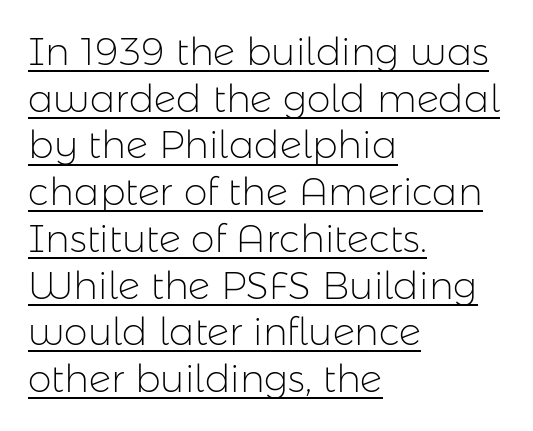
Underline: present. Looks like regular typesetting: each glyph gets only the width it needs. The lettering stays uniformly vertical, giving the passage a roman look. The paragraph shown leans on its left margin. The face used here is rendered with its standard letterfit.
